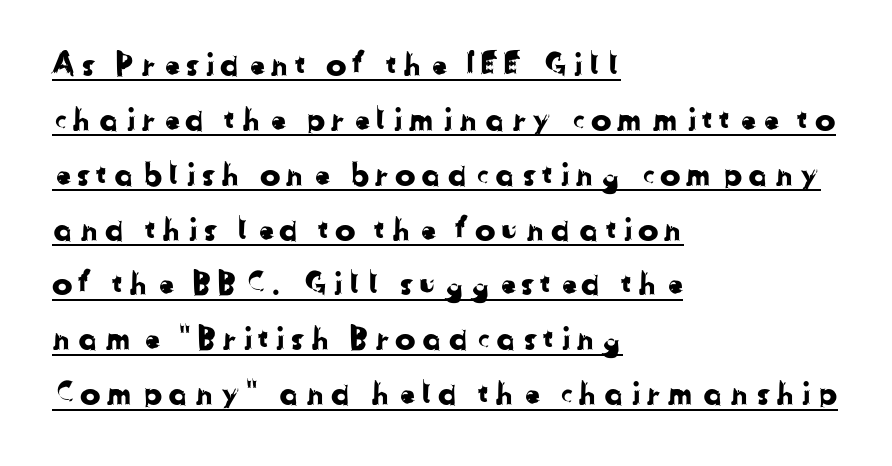
Q: Is the typeface a serif or a sans-serif typeface? A: Sans-serif.
Q: Is the text underlined? A: Yes.
Q: How is the paragraph aligned? A: Left-aligned.
Q: Width (condensed, normal, or wide)? A: Normal.
Q: Stroke contrast? A: Low.
Q: x-height? A: Medium.
Q: Monospaced? A: No.
